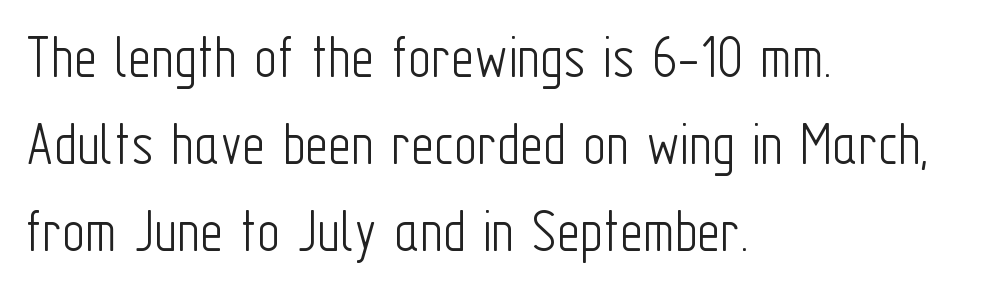
The image shows 63 px light, condensed sans-serif type, upright; set left-aligned, normal line spacing (1.38x), normal letter spacing, not underlined; low stroke contrast and a medium x-height.
